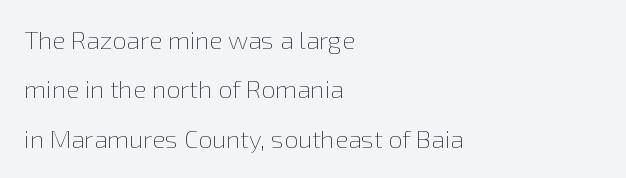
{"italic": "no", "bold": "no", "underline": "no", "align": "left", "line_spacing": "loose", "line_spacing_ratio": 1.98, "letter_spacing": "normal", "letter_spacing_em": 0.0, "glyph_px": 25}
